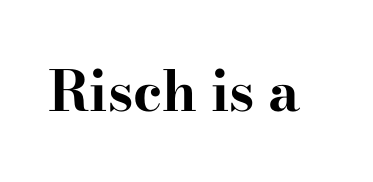
The image shows 56 px bold, wide serif type, upright; set normal letter spacing, not underlined; high stroke contrast and a small x-height.
